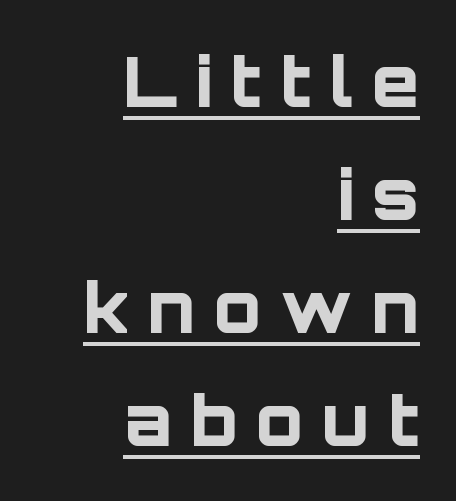
The image shows 69 px bold sans-serif type, upright; set right-aligned, normal line spacing (1.64x), unusually wide letter spacing (+0.27 em), underlined; low stroke contrast and a large x-height.
